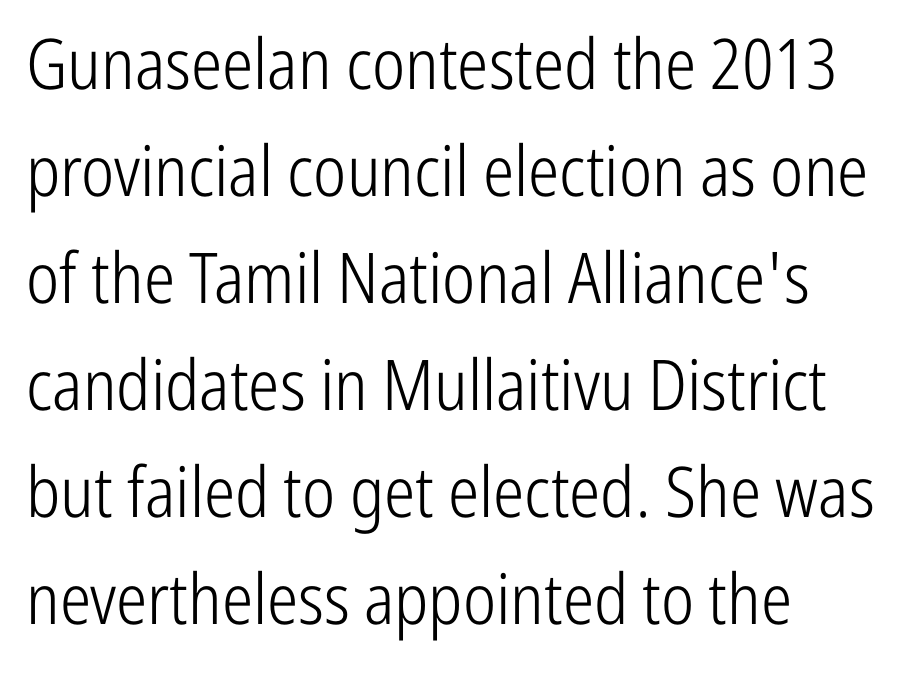
Serifs: no, the terminals of the letterforms are clean. A clean baseline with only descenders dipping below it. Looks like regular typesetting: each glyph gets only the width it needs. How are the letters spaced? Ordinarily, with no added tracking. Heft: none added — not bold.
